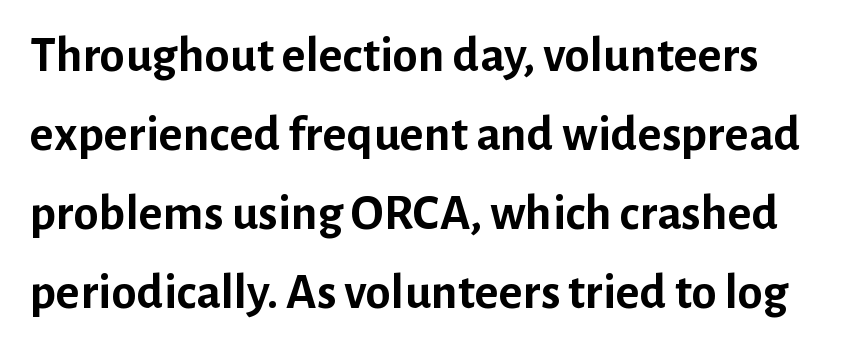
{"serif": "no", "italic": "no", "bold": "yes", "weight": "semibold", "width": "normal", "stroke_contrast": "low", "x_height": "medium", "monospaced": "no", "underline": "no", "line_spacing": "normal", "line_spacing_ratio": 1.55, "letter_spacing": "normal", "letter_spacing_em": 0.0, "glyph_px": 51}
